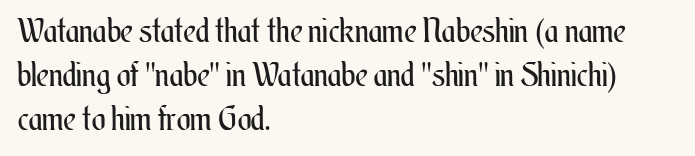
{"italic": "no", "bold": "no", "weight": "regular", "width": "condensed", "stroke_contrast": "medium", "x_height": "small", "monospaced": "no", "underline": "no", "align": "left", "line_spacing": "normal", "line_spacing_ratio": 1.33, "letter_spacing": "normal", "letter_spacing_em": 0.0, "glyph_px": 33}
